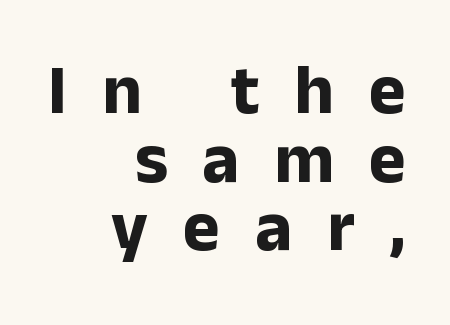
{"serif": "no", "italic": "no", "bold": "yes", "weight": "bold", "width": "normal", "stroke_contrast": "low", "x_height": "medium", "monospaced": "no", "underline": "no", "align": "right", "line_spacing": "tight", "line_spacing_ratio": 0.98, "letter_spacing": "wide", "letter_spacing_em": 0.5, "glyph_px": 70}
